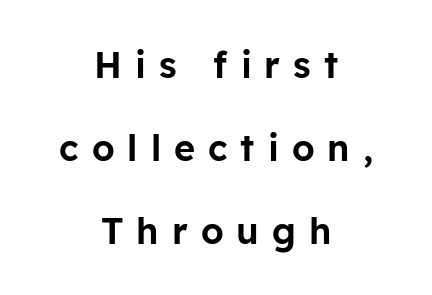
Q: Is the text italic (slanted)? A: No, it is upright.
Q: Is the typeface a serif or a sans-serif typeface? A: Sans-serif.
Q: Is the text underlined? A: No.
Q: How is the paragraph aligned? A: Centered.
Q: Is the spacing between letters normal or unusually wide? A: Unusually wide.
Q: Is the spacing between lines tight, normal or loose? A: Loose.
Q: Width (condensed, normal, or wide)? A: Normal.
Q: Stroke contrast? A: Low.
Q: x-height? A: Medium.
Q: Monospaced? A: No.
